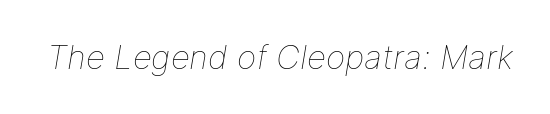
The characters are drawn with everyday or finer stroke widths. Type without underlining. The letters advance in unequal steps, a hallmark of proportional type. Italic: yes, the glyphs are oblique. No extra tracking has been applied to these lines.
